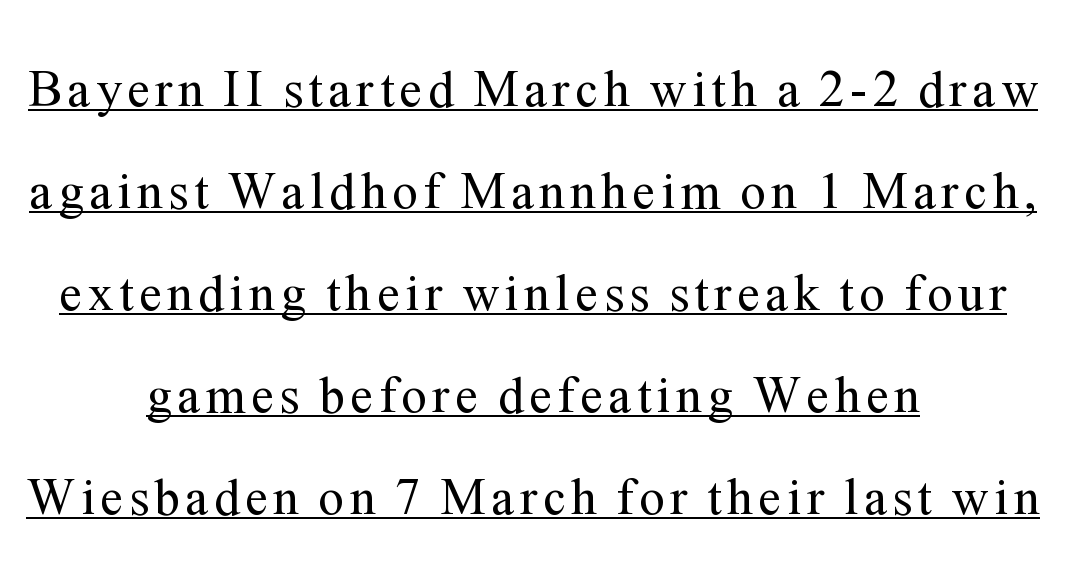
Every word sits above its own underline. This is not heavy type; no bold has been used. This block would shrink considerably if given ordinary leading; it's expanded now. Letterform terminals end in serifs throughout the passage.
